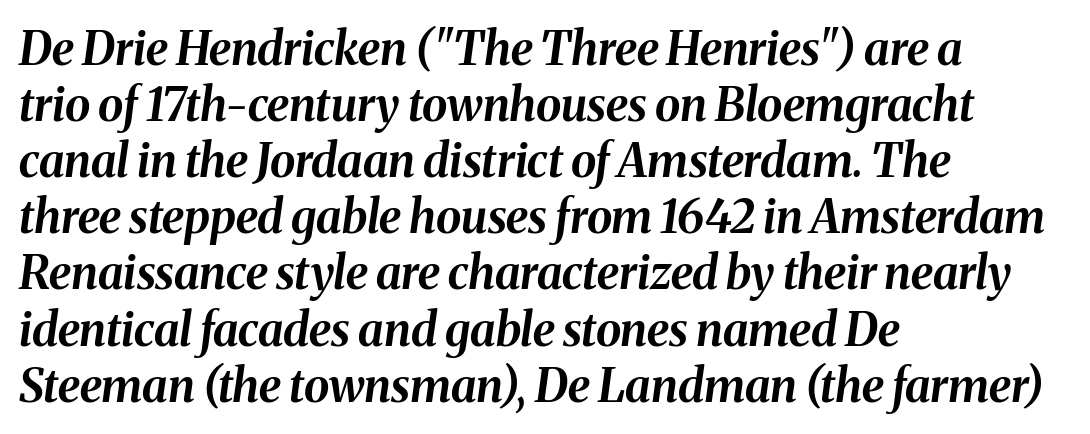
Q: Is the text bold? A: Yes.
Q: Is the text italic (slanted)? A: Yes, it leans right by about 8 degrees.
Q: Is the text underlined? A: No.
Q: How is the paragraph aligned? A: Left-aligned.
Q: Is the spacing between letters normal or unusually wide? A: Normal.
Q: Width (condensed, normal, or wide)? A: Normal.
Q: Stroke contrast? A: Medium.
Q: x-height? A: Medium.
Q: Monospaced? A: No.
